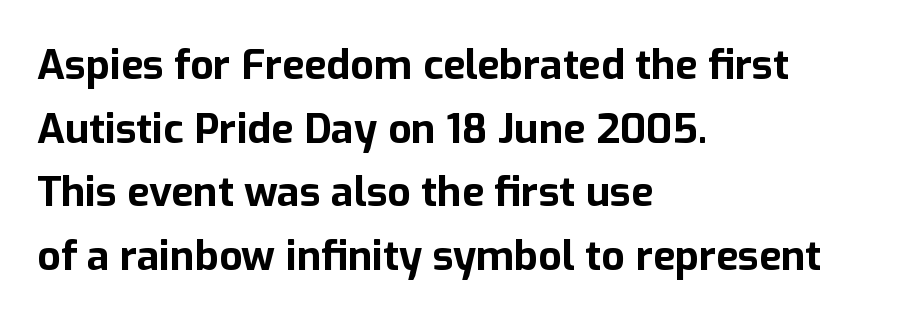
You can tell from the bare stems that sans-serif type was used. Designer's note — italics off, roman on. Notice how descenders clear the ascenders below comfortably — that's standard leading. The strip under each line holds only bare page.
